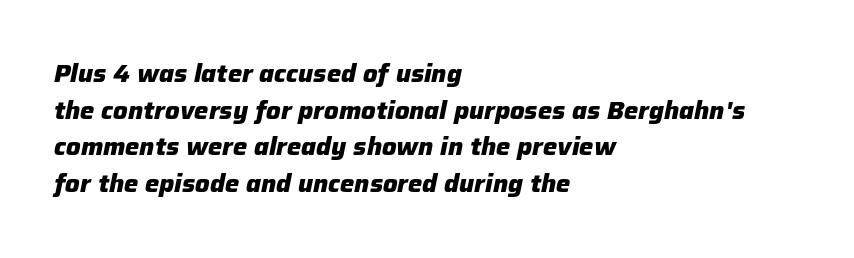
The passage shown leans; its letterforms are oblique. A student would call this left alignment; a typographer would say flush left, rag right. The type is set solid horizontally, with unmodified tracking. Notice how descenders clear the ascenders below comfortably — that's standard leading. Anything drawn beneath the words? Only blank space. Students, this is bold: see how much ink each stroke carries.
